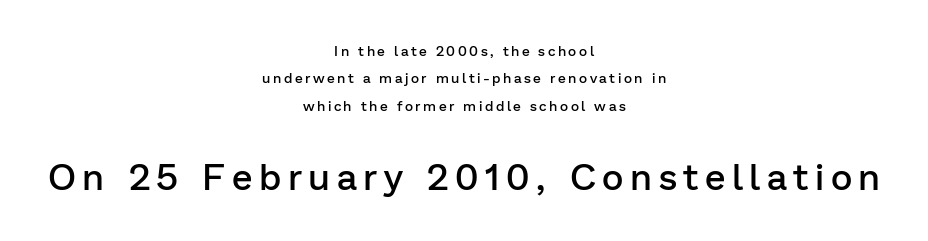
The image shows 37 px semibold sans-serif type, upright; set centered, loose line spacing (1.95x), not underlined; the second (bottom) block is 2.64x larger; low stroke contrast and a medium x-height.
